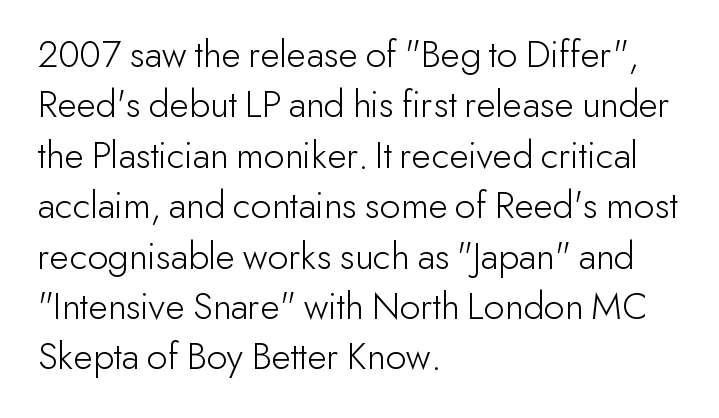
Whoever set this chose a conventional vertical rhythm. The letters carry no serifs — their stems end cleanly without finishing strokes. Visually the block forms a straight wall on the left and a jagged coastline on the right. Rule under the text: the space is simply empty. Is the stroke heavy? The answer is a plain regular-or-lighter. Designer's note — italics off, roman on.
